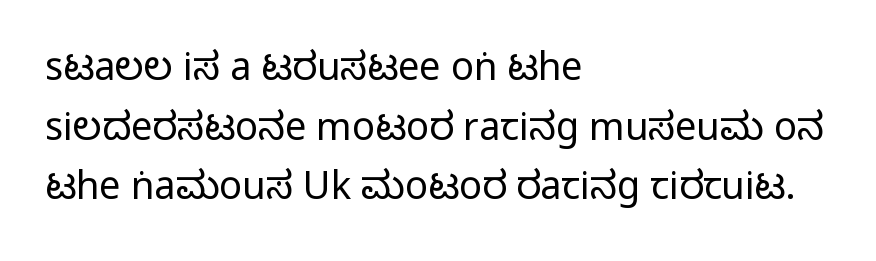
Q: Is the text italic (slanted)? A: No, it is upright.
Q: Is the typeface a serif or a sans-serif typeface? A: Sans-serif.
Q: Is the text underlined? A: No.
Q: How is the paragraph aligned? A: Left-aligned.
Q: Is the spacing between letters normal or unusually wide? A: Normal.
Q: Is the spacing between lines tight, normal or loose? A: Normal.
Q: Width (condensed, normal, or wide)? A: Condensed.
Q: Stroke contrast? A: Medium.
Q: Monospaced? A: No.
